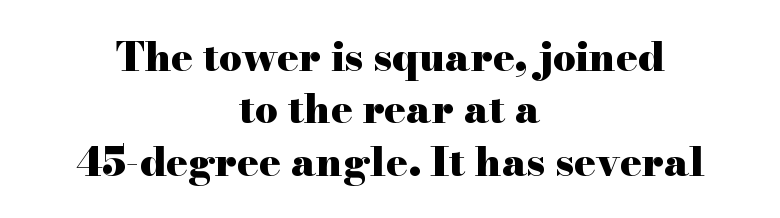
The lettering holds an erect, upright posture throughout. The letters are bold, with thick, heavy strokes. Small tapered or slab feet sit at the stroke ends, so this counts as serif. What stands out about the letter spacing? Nothing — it is the standard amount.
